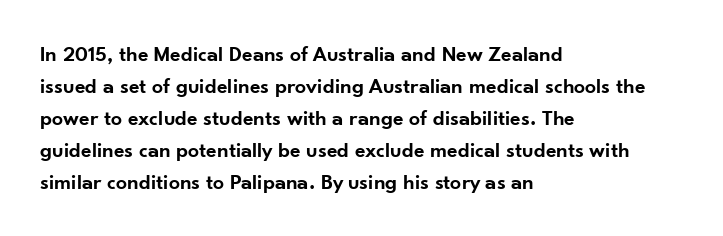
The image shows 22 px text type, upright; set left-aligned, normal line spacing (1.46x), normal letter spacing, not underlined.
